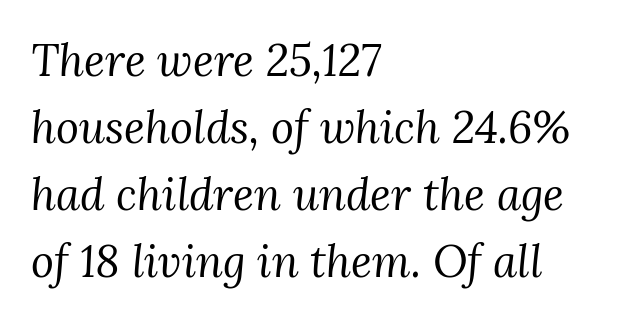
The compositor pushed each line to the left boundary. You can tell from the footed stems that serif type was used. The font's italic variant was chosen for this text. In terms of leading, this rendering sits right in the middle. On a weight scale, this lands at 450 or below. Proportional: the letters do not fall into vertical columns.
